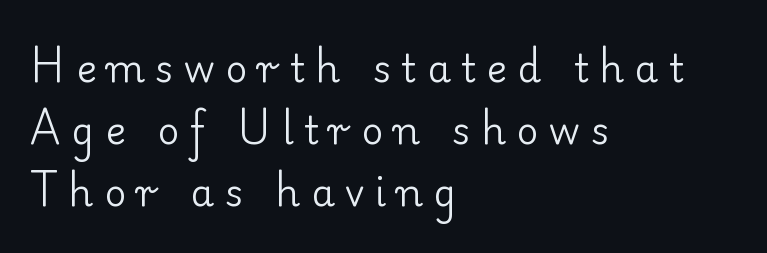
The image shows 38 px regular-weight serif type, upright; set left-aligned, normal line spacing (1.63x), unusually wide letter spacing (+0.28 em), not underlined; low stroke contrast and a small x-height.
